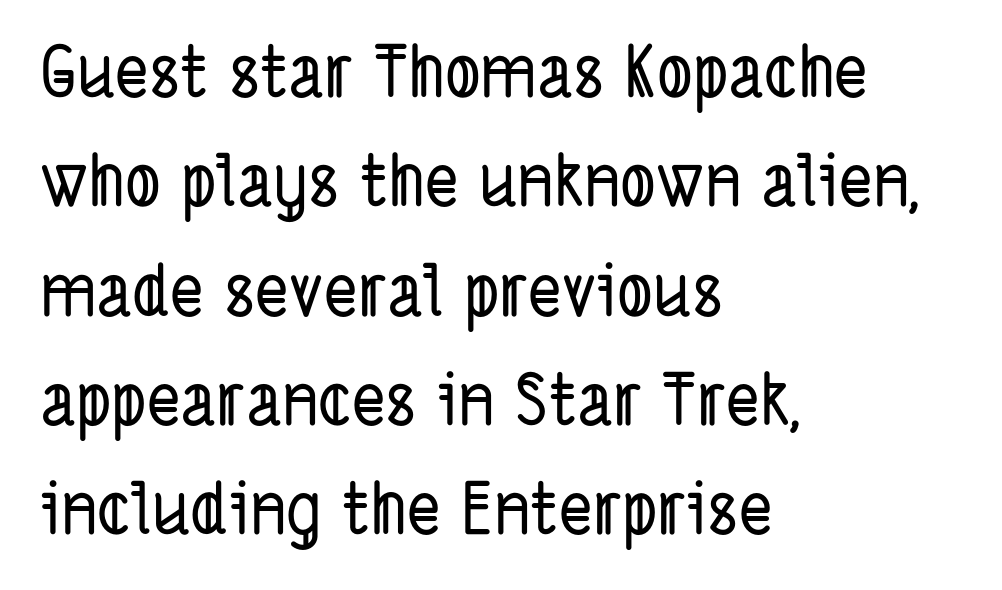
{"serif": "no", "width": "condensed", "stroke_contrast": "low", "x_height": "medium", "monospaced": "no", "underline": "no", "align": "left", "line_spacing": "normal", "line_spacing_ratio": 1.54, "letter_spacing": "normal", "letter_spacing_em": 0.0, "glyph_px": 71}
